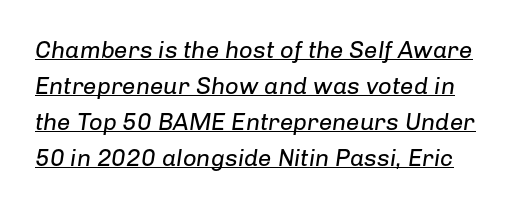
{"italic": "yes", "lean": "right", "slant_degrees": 8, "bold": "no", "underline": "yes", "line_spacing": "normal", "line_spacing_ratio": 1.5, "letter_spacing": "normal", "letter_spacing_em": 0.0, "glyph_px": 24}
